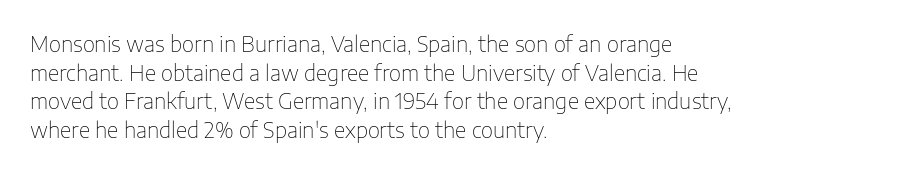
The image shows 21 px text type, upright; set left-aligned, normal line spacing (1.36x), normal letter spacing, not underlined.
